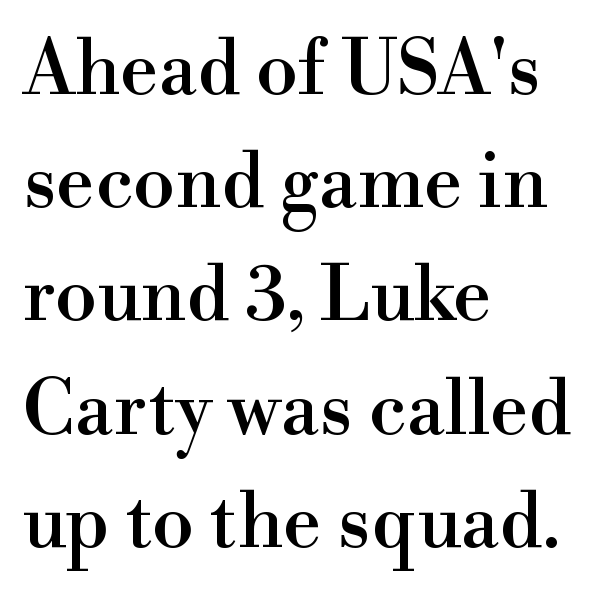
Only glyphs here, with clear space below each row. Here the designer chose a conventional face with non-uniform glyph widths. Honestly, the letter spacing is just normal — you wouldn't notice it. A serif font was chosen for this passage.
